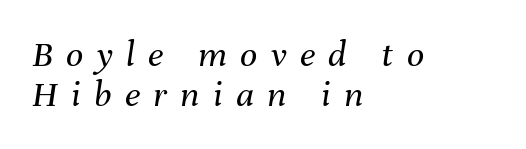
{"italic": "yes", "lean": "right", "slant_degrees": 8, "bold": "no", "weight": "regular", "width": "normal", "stroke_contrast": "medium", "x_height": "medium", "monospaced": "no", "underline": "no", "align": "left", "line_spacing": "tight", "line_spacing_ratio": 1.05, "letter_spacing": "wide", "letter_spacing_em": 0.35, "glyph_px": 38}
